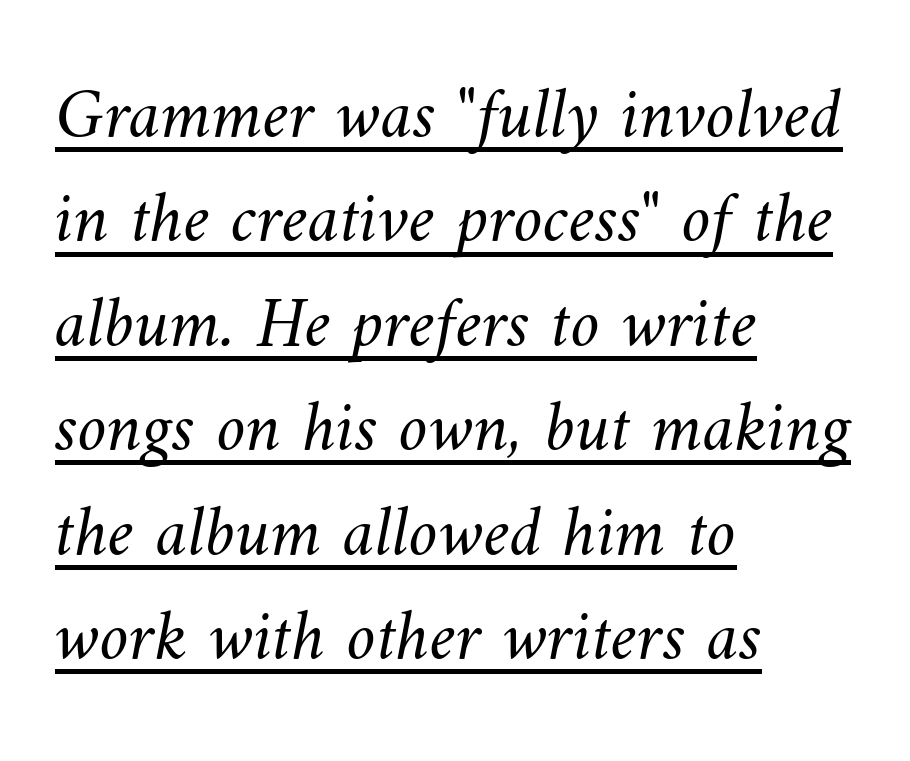
These characters rest on top of a visible drawn line. This sample keeps an unexceptional amount of space between lines. Varying glyph widths throughout — classic text-font behaviour. Notice how the passage keeps a crisp vertical edge on the left only.
